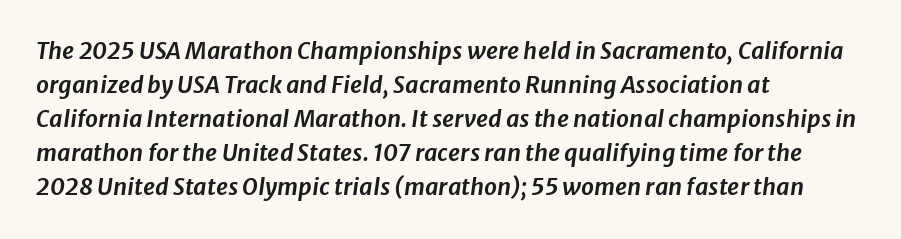
{"italic": "yes", "lean": "right", "slant_degrees": 8, "underline": "no", "align": "left", "line_spacing": "normal", "line_spacing_ratio": 1.48, "letter_spacing": "normal", "letter_spacing_em": 0.0, "glyph_px": 23}
